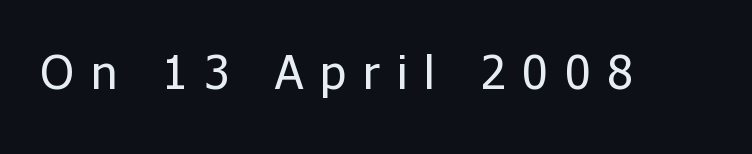
The image shows 47 px regular-weight sans-serif type, upright; set unusually wide letter spacing (+0.36 em), not underlined; low stroke contrast and a medium x-height.
